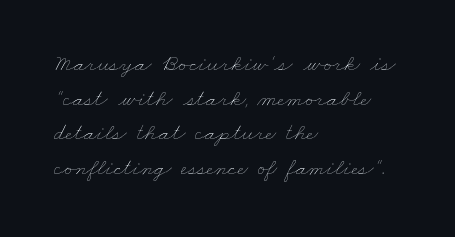
The image shows 24 px text type; set left-aligned, normal line spacing (1.44x), normal letter spacing, not underlined.
